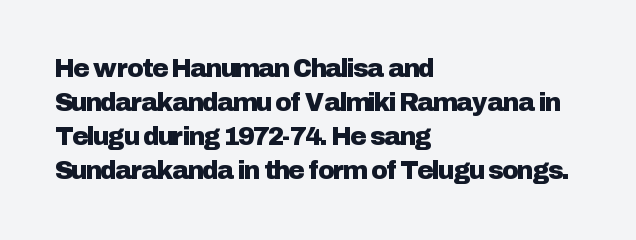
{"italic": "no", "underline": "no", "align": "left", "line_spacing": "normal", "line_spacing_ratio": 1.36, "letter_spacing": "normal", "letter_spacing_em": 0.0, "glyph_px": 25}
